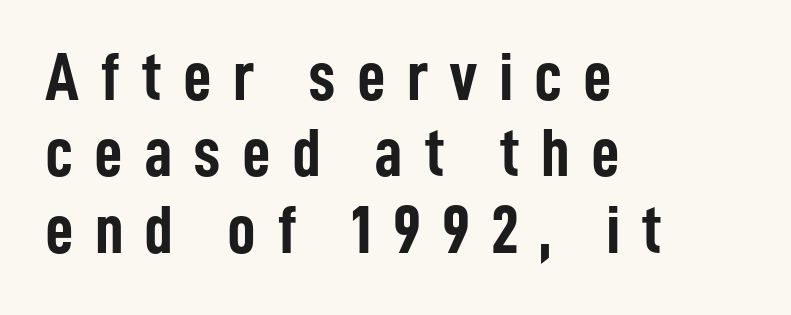
{"serif": "no", "italic": "no", "bold": "yes", "weight": "semibold", "width": "condensed", "stroke_contrast": "low", "x_height": "medium", "monospaced": "no", "underline": "no", "align": "left", "line_spacing": "tight", "line_spacing_ratio": 1.09, "letter_spacing": "wide", "letter_spacing_em": 0.3, "glyph_px": 70}
